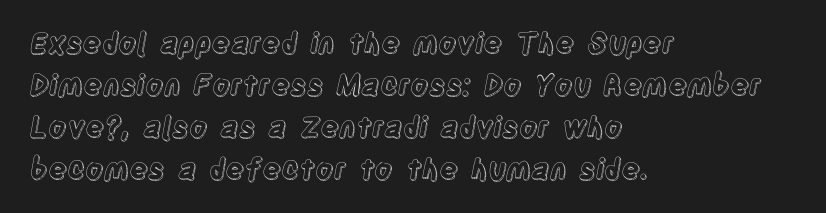
Q: Is the text italic (slanted)? A: Yes.
Q: Is the text underlined? A: No.
Q: How is the paragraph aligned? A: Left-aligned.
Q: Is the spacing between letters normal or unusually wide? A: Normal.
Q: Is the spacing between lines tight, normal or loose? A: Normal.
Q: Width (condensed, normal, or wide)? A: Condensed.
Q: x-height? A: Large.
Q: Monospaced? A: No.
